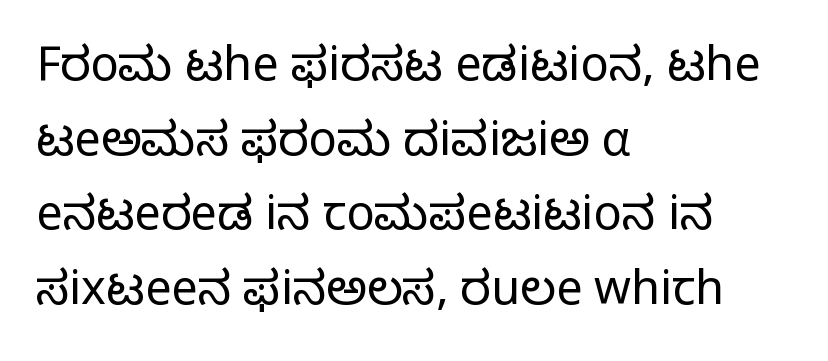
The image shows 47 px light sans-serif type, upright; set left-aligned, normal line spacing (1.59x), normal letter spacing, not underlined; low stroke contrast and a medium x-height.
